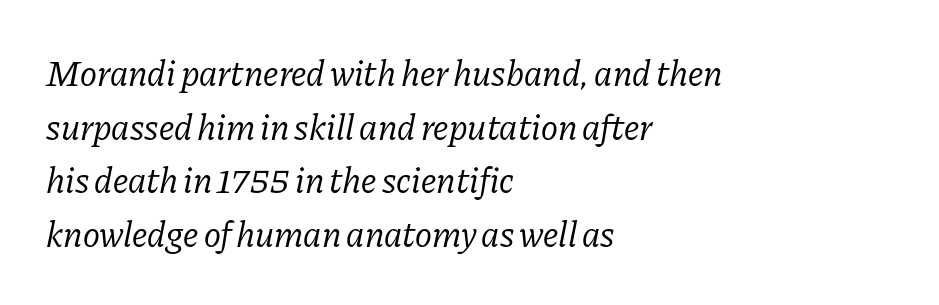
{"serif": "yes", "italic": "yes", "lean": "right", "slant_degrees": 11, "bold": "no", "weight": "regular", "width": "normal", "stroke_contrast": "low", "x_height": "medium", "monospaced": "no", "underline": "no", "align": "left", "line_spacing": "normal", "line_spacing_ratio": 1.49, "letter_spacing": "normal", "letter_spacing_em": 0.0, "glyph_px": 36}
